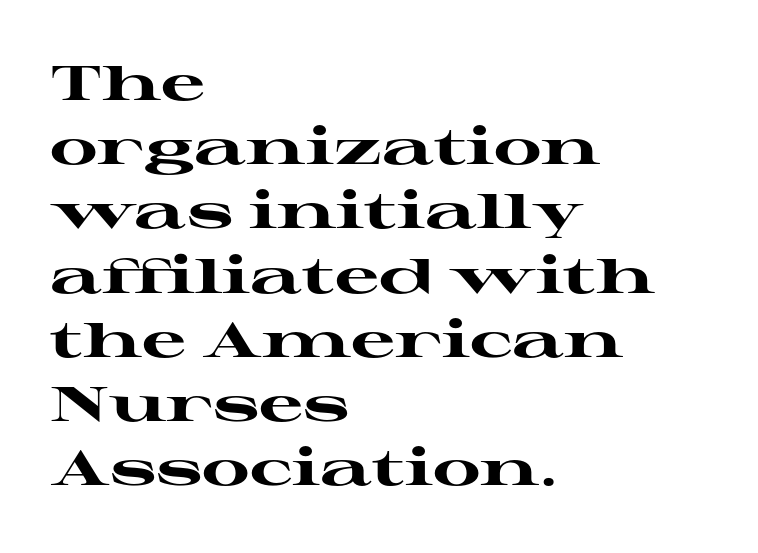
Q: Is the text bold? A: Yes.
Q: Is the text italic (slanted)? A: No, it is upright.
Q: Is the typeface a serif or a sans-serif typeface? A: Serif.
Q: Is the text underlined? A: No.
Q: How is the paragraph aligned? A: Left-aligned.
Q: Is the spacing between letters normal or unusually wide? A: Normal.
Q: Is the spacing between lines tight, normal or loose? A: Normal.
Q: Width (condensed, normal, or wide)? A: Wide.
Q: Stroke contrast? A: High.
Q: x-height? A: Medium.
Q: Monospaced? A: No.
